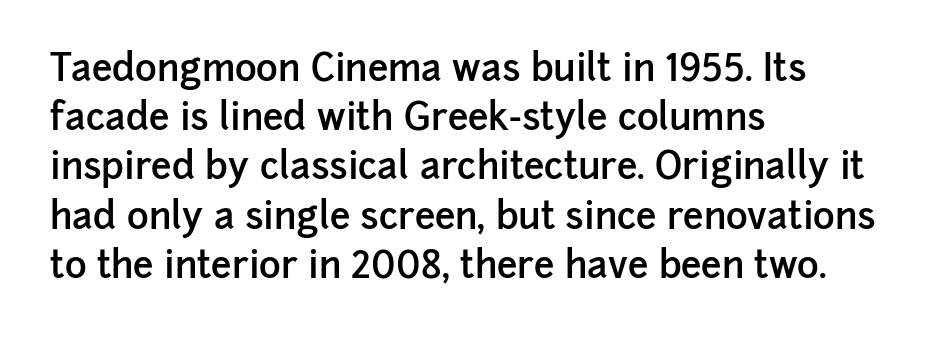
{"serif": "no", "italic": "no", "bold": "semi", "weight": "semibold", "width": "normal", "stroke_contrast": "low", "x_height": "medium", "monospaced": "no", "underline": "no", "align": "left", "line_spacing": "normal", "line_spacing_ratio": 1.33, "letter_spacing": "normal", "letter_spacing_em": 0.0, "glyph_px": 37}
